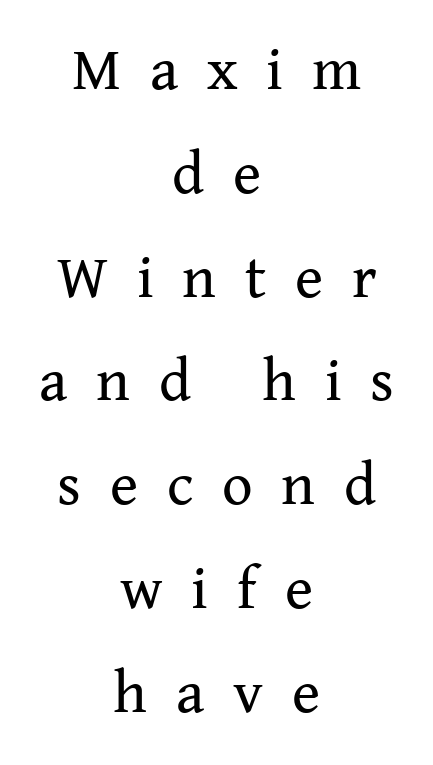
Q: Is the text bold? A: No.
Q: Is the text italic (slanted)? A: No, it is upright.
Q: Is the typeface a serif or a sans-serif typeface? A: Serif.
Q: Is the text underlined? A: No.
Q: How is the paragraph aligned? A: Centered.
Q: Is the spacing between letters normal or unusually wide? A: Unusually wide.
Q: Width (condensed, normal, or wide)? A: Normal.
Q: Stroke contrast? A: Medium.
Q: x-height? A: Medium.
Q: Monospaced? A: No.
